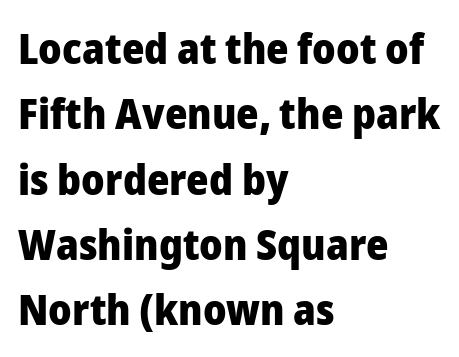
{"serif": "no", "italic": "no", "bold": "yes", "weight": "heavy", "width": "normal", "stroke_contrast": "low", "x_height": "medium", "monospaced": "no", "underline": "no", "align": "left", "line_spacing": "normal", "line_spacing_ratio": 1.52, "letter_spacing": "normal", "letter_spacing_em": 0.0, "glyph_px": 43}
